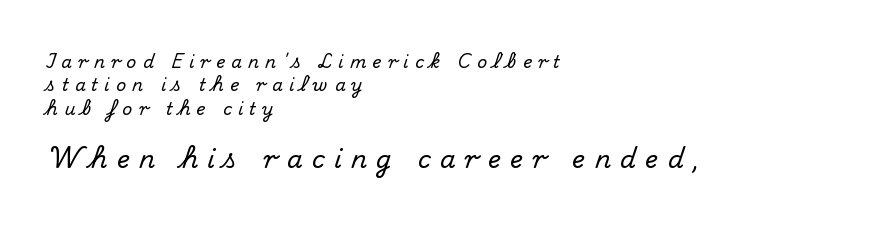
Q: Is the text italic (slanted)? A: Yes.
Q: Is the text underlined? A: No.
Q: How is the paragraph aligned? A: Left-aligned.
Q: Is the spacing between letters normal or unusually wide? A: Unusually wide.
Q: Is the spacing between lines tight, normal or loose? A: Normal.
Q: Which block of text is set in a larger size, the first (top) or the second (bottom)? A: The second (bottom) one.
